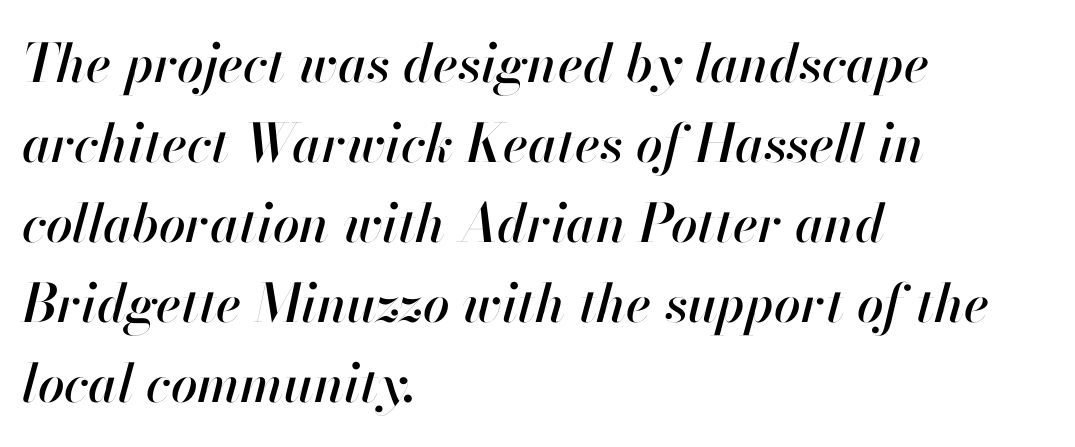
The image shows 53 px text type, italic (leaning right); set left-aligned, normal line spacing (1.51x), normal letter spacing, not underlined; high stroke contrast and a small x-height.
